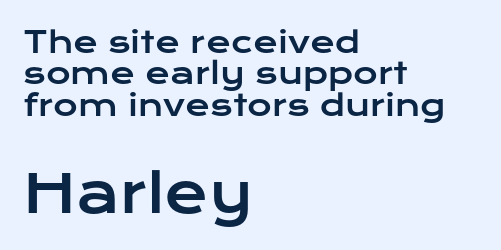
{"serif": "no", "italic": "no", "width": "wide", "stroke_contrast": "low", "x_height": "medium", "monospaced": "no", "underline": "no", "align": "left", "line_spacing": "tight", "line_spacing_ratio": 1.05, "letter_spacing": "normal", "letter_spacing_em": 0.0, "larger_block": "second", "size_ratio": 1.77, "glyph_px": 53}
